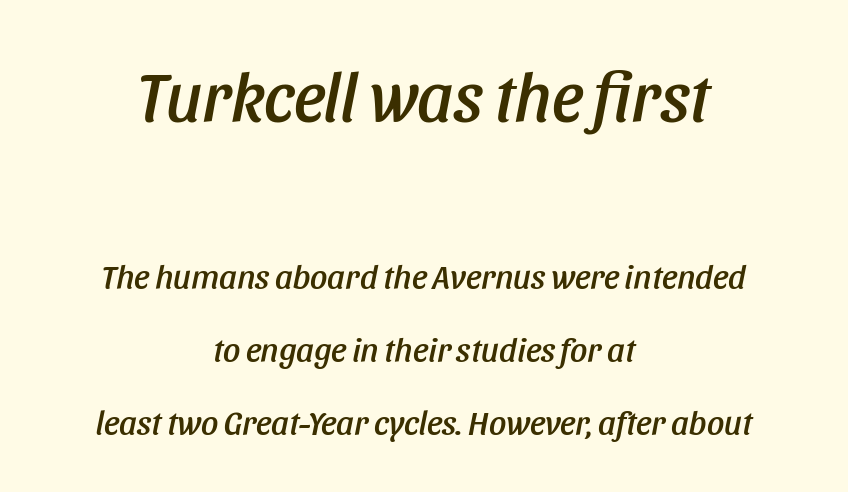
{"italic": "yes", "lean": "right", "slant_degrees": 11, "width": "condensed", "stroke_contrast": "low", "x_height": "large", "monospaced": "no", "underline": "no", "align": "center", "line_spacing": "loose", "line_spacing_ratio": 2.15, "letter_spacing": "normal", "letter_spacing_em": 0.0, "larger_block": "first", "size_ratio": 2.03, "glyph_px": 69}
